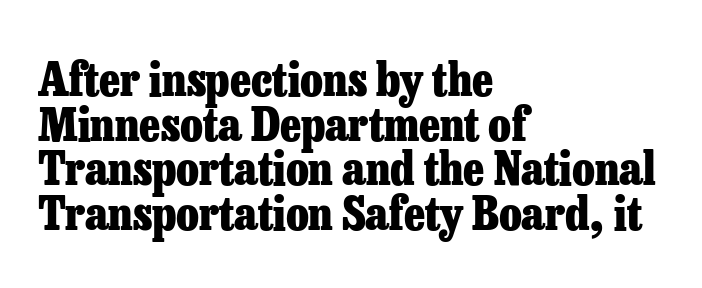
Each line starts at the same left margin while the right side varies. Glyph-to-glyph distance matches everyday printed text. Rule under the text: the space is simply empty. Honestly, the rows look squashed on top of each other. These lines are rendered in a variable-pitch font.
